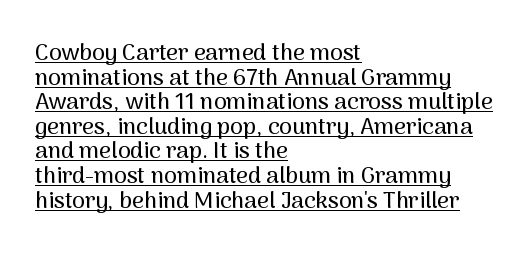
{"italic": "no", "underline": "yes", "align": "left", "line_spacing": "tight", "line_spacing_ratio": 1.07, "letter_spacing": "normal", "letter_spacing_em": 0.0, "glyph_px": 23}
